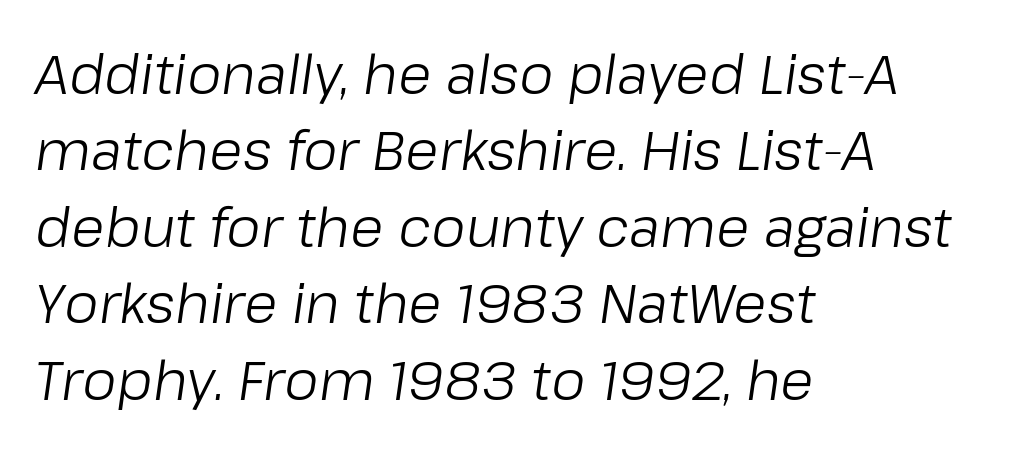
{"italic": "yes", "lean": "right", "slant_degrees": 8, "bold": "no", "weight": "light", "width": "normal", "stroke_contrast": "low", "x_height": "medium", "monospaced": "no", "underline": "no", "align": "left", "line_spacing": "normal", "line_spacing_ratio": 1.39, "letter_spacing": "normal", "letter_spacing_em": 0.0, "glyph_px": 55}
